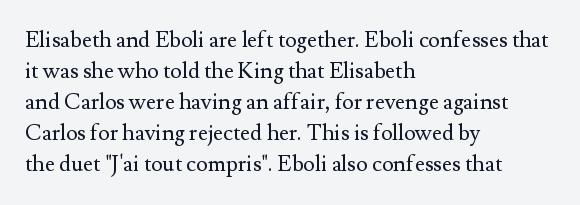
Q: Is the text bold? A: No.
Q: Is the text italic (slanted)? A: No, it is upright.
Q: Is the text underlined? A: No.
Q: How is the paragraph aligned? A: Left-aligned.
Q: Is the spacing between letters normal or unusually wide? A: Normal.
Q: Is the spacing between lines tight, normal or loose? A: Normal.
